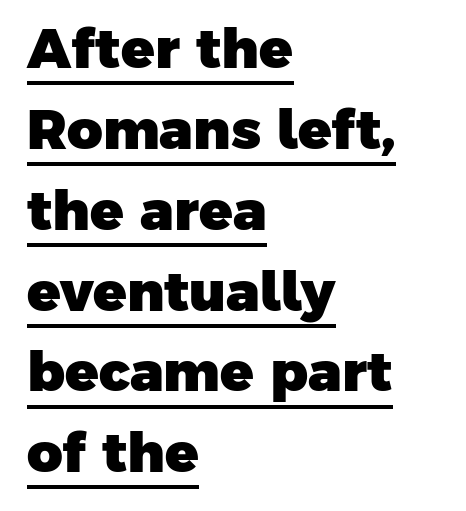
Q: Is the text bold? A: Yes.
Q: Is the typeface a serif or a sans-serif typeface? A: Sans-serif.
Q: Is the text underlined? A: Yes.
Q: How is the paragraph aligned? A: Left-aligned.
Q: Is the spacing between letters normal or unusually wide? A: Normal.
Q: Is the spacing between lines tight, normal or loose? A: Normal.
Q: Width (condensed, normal, or wide)? A: Normal.
Q: Stroke contrast? A: Low.
Q: x-height? A: Medium.
Q: Monospaced? A: No.
